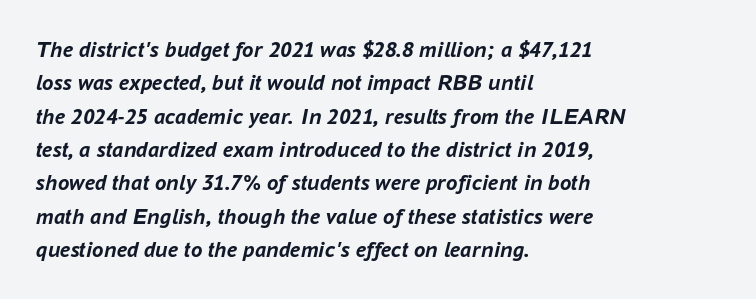
{"italic": "yes", "lean": "right", "slant_degrees": 16, "bold": "yes", "underline": "no", "align": "left", "line_spacing": "normal", "line_spacing_ratio": 1.45, "letter_spacing": "normal", "letter_spacing_em": 0.0, "glyph_px": 23}
